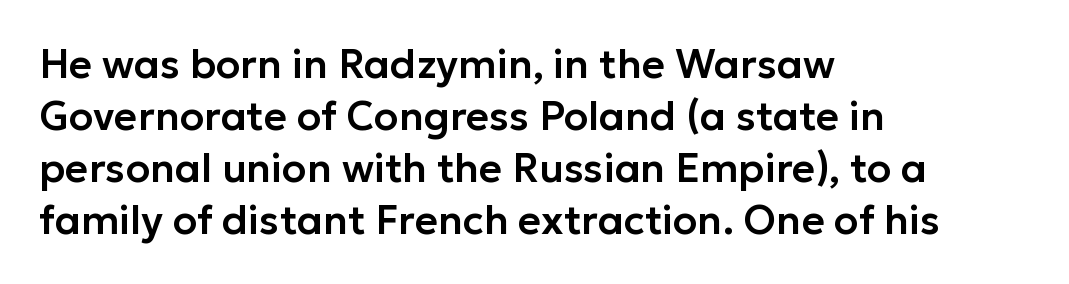
The image shows 40 px sans-serif type, upright; set left-aligned, normal line spacing (1.3x), normal letter spacing, not underlined; low stroke contrast and a medium x-height.
